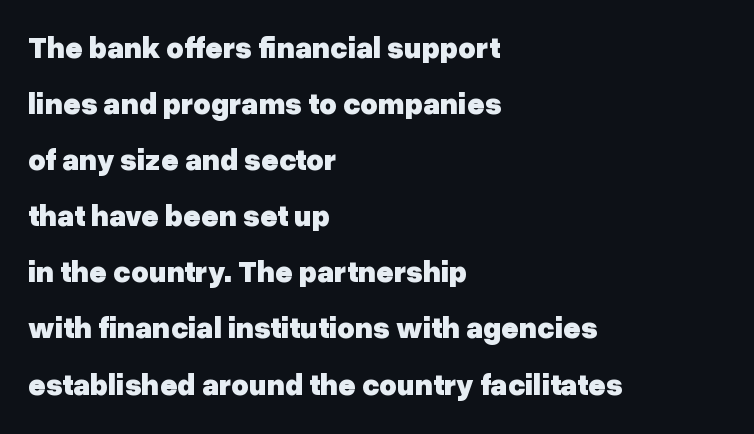
The image shows 30 px heavy sans-serif type, upright; set left-aligned, line spacing 1.87x, normal letter spacing, not underlined; low stroke contrast and a medium x-height.
